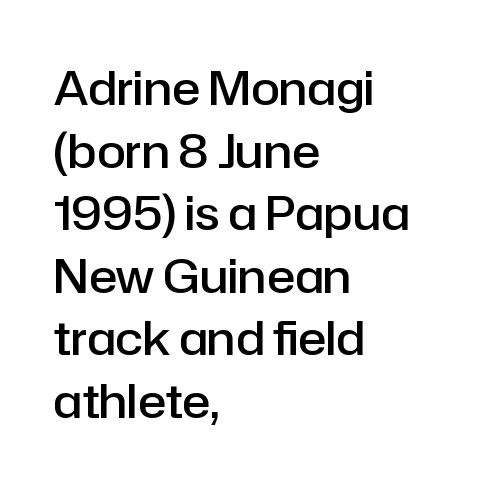
{"serif": "no", "italic": "no", "bold": "semi", "weight": "semibold", "width": "normal", "stroke_contrast": "low", "x_height": "medium", "monospaced": "no", "underline": "no", "align": "left", "line_spacing": "normal", "line_spacing_ratio": 1.33, "letter_spacing": "normal", "letter_spacing_em": 0.0, "glyph_px": 47}
